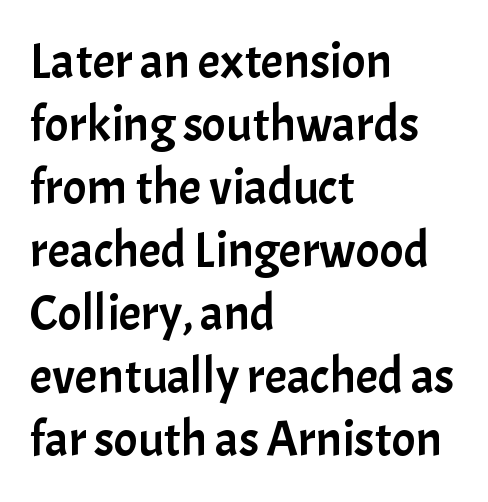
The image shows 50 px sans-serif type, upright; set left-aligned, normal line spacing (1.26x), normal letter spacing, not underlined; low stroke contrast and a medium x-height.
